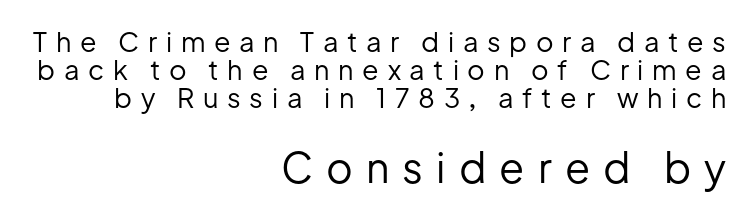
Q: Is the text bold? A: No.
Q: Is the text italic (slanted)? A: No, it is upright.
Q: Is the typeface a serif or a sans-serif typeface? A: Sans-serif.
Q: Is the text underlined? A: No.
Q: How is the paragraph aligned? A: Right-aligned.
Q: Is the spacing between letters normal or unusually wide? A: Unusually wide.
Q: Is the spacing between lines tight, normal or loose? A: Tight.
Q: Which block of text is set in a larger size, the first (top) or the second (bottom)? A: The second (bottom) one.
Q: Width (condensed, normal, or wide)? A: Normal.
Q: Stroke contrast? A: Low.
Q: x-height? A: Medium.
Q: Monospaced? A: No.
